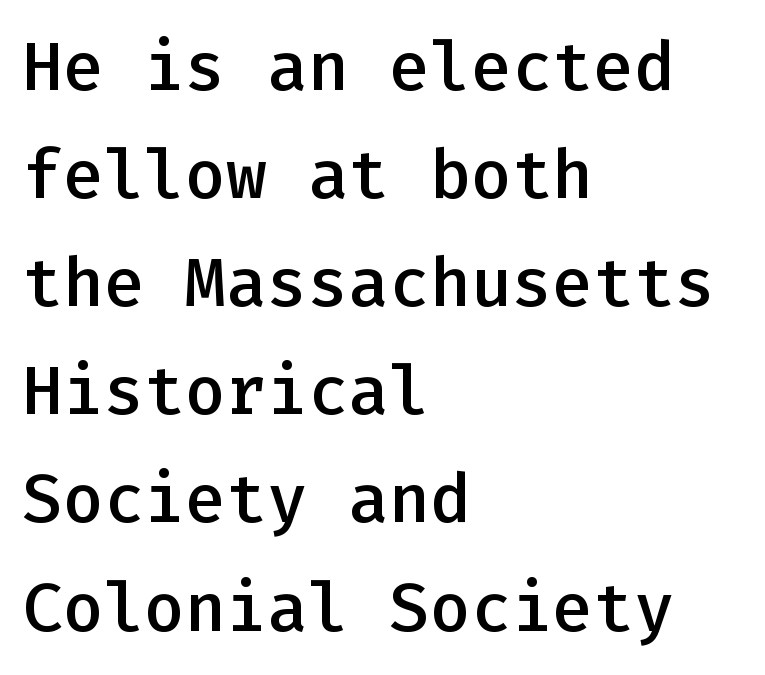
The image shows 68 px semibold sans-serif type, upright, monospaced; set left-aligned, normal line spacing (1.59x), normal letter spacing, not underlined; low stroke contrast and a medium x-height.
